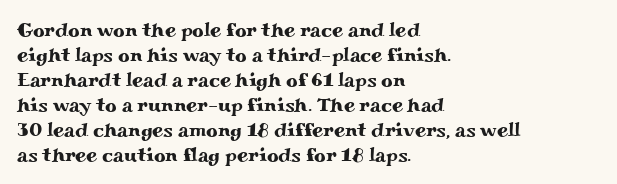
Q: Is the text italic (slanted)? A: No, it is upright.
Q: Is the text underlined? A: No.
Q: How is the paragraph aligned? A: Left-aligned.
Q: Is the spacing between letters normal or unusually wide? A: Normal.
Q: Is the spacing between lines tight, normal or loose? A: Normal.
